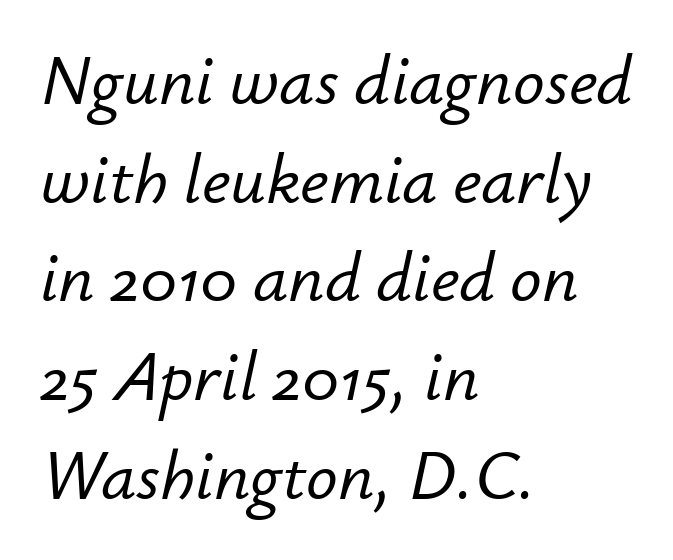
Check under the words: just untouched page. Quick note: italic. Caption: multi-line text, flush left, ragged right. Each new line begins a customary step beneath the previous one. This rendering leaves character spacing at its baseline value. The rendering uses natural spacing where letterforms have individual widths.
